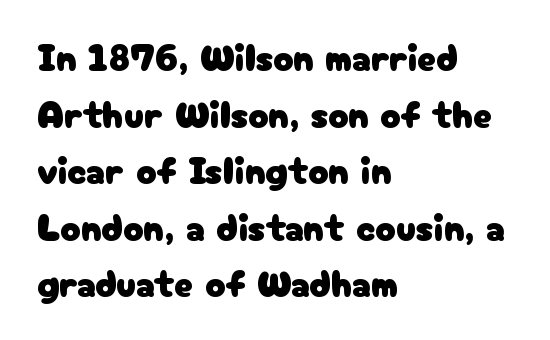
Q: Is the text italic (slanted)? A: No, it is upright.
Q: Is the typeface a serif or a sans-serif typeface? A: Sans-serif.
Q: Is the text underlined? A: No.
Q: How is the paragraph aligned? A: Left-aligned.
Q: Is the spacing between letters normal or unusually wide? A: Normal.
Q: Is the spacing between lines tight, normal or loose? A: Normal.
Q: Width (condensed, normal, or wide)? A: Normal.
Q: Stroke contrast? A: Low.
Q: x-height? A: Medium.
Q: Monospaced? A: No.
